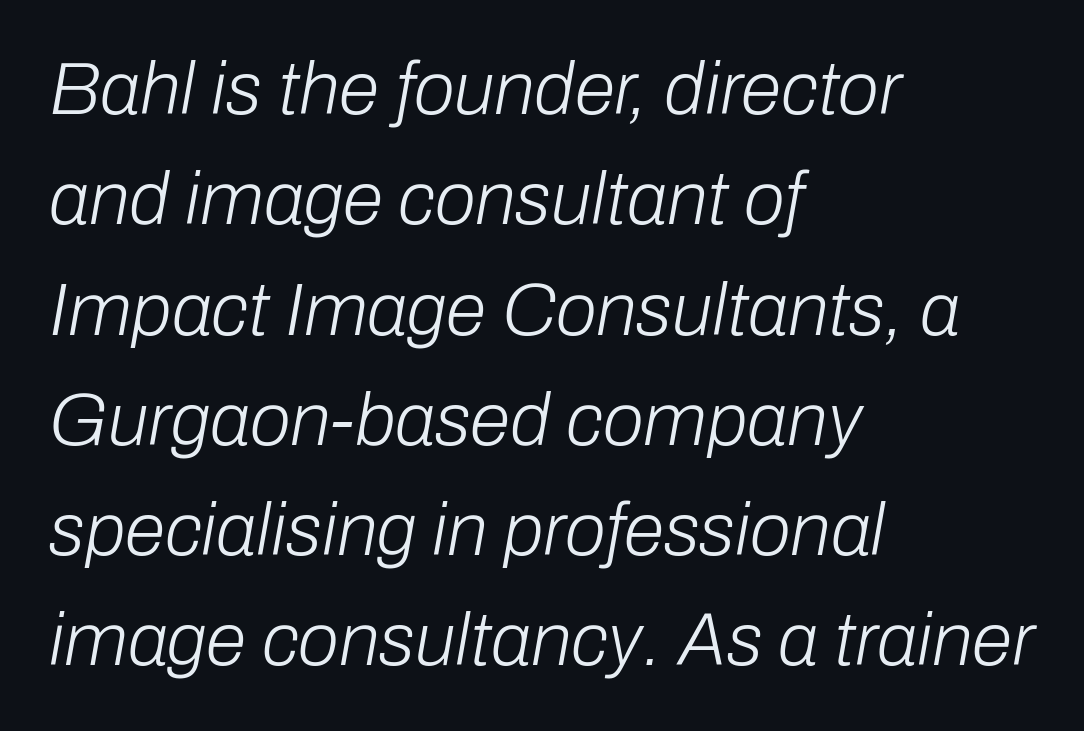
The image shows 74 px light type, italic (leaning right); set left-aligned, normal line spacing (1.49x), normal letter spacing, not underlined; low stroke contrast and a medium x-height.
